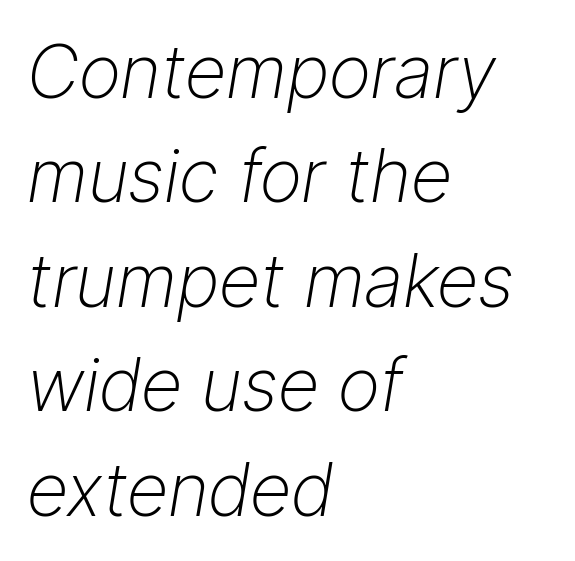
The image shows 73 px light type, italic (leaning right); set left-aligned, normal line spacing (1.43x), normal letter spacing, not underlined; low stroke contrast and a medium x-height.
